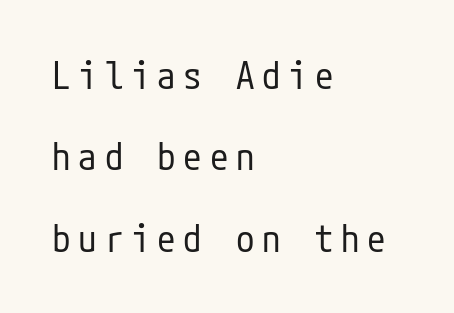
Q: Is the text bold? A: No.
Q: Is the text italic (slanted)? A: No, it is upright.
Q: Is the typeface a serif or a sans-serif typeface? A: Sans-serif.
Q: Is the text underlined? A: No.
Q: How is the paragraph aligned? A: Left-aligned.
Q: Is the spacing between letters normal or unusually wide? A: Unusually wide.
Q: Is the spacing between lines tight, normal or loose? A: Loose.
Q: Width (condensed, normal, or wide)? A: Condensed.
Q: Stroke contrast? A: Low.
Q: x-height? A: Medium.
